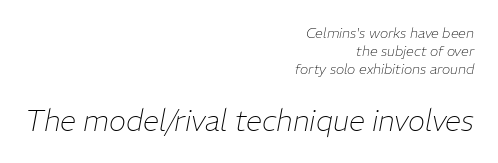
{"italic": "yes", "lean": "right", "slant_degrees": 11, "bold": "no", "weight": "thin", "width": "normal", "stroke_contrast": "low", "x_height": "medium", "monospaced": "no", "underline": "no", "align": "right", "line_spacing": "normal", "line_spacing_ratio": 1.3, "letter_spacing": "normal", "letter_spacing_em": 0.0, "larger_block": "second", "size_ratio": 2.07, "glyph_px": 29}
